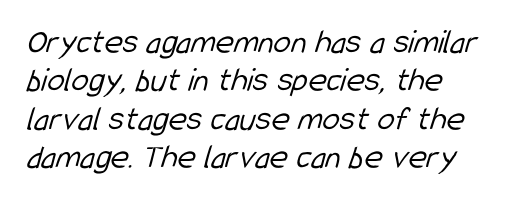
This sample has the flowing, uneven cadence of proportional lettering. The font is comparable to plain body text, perhaps lighter. A sans-serif font was chosen for this passage. Any mark beneath the type? The region is blank. The letters sit at their default tracking, neither squeezed nor spread.
